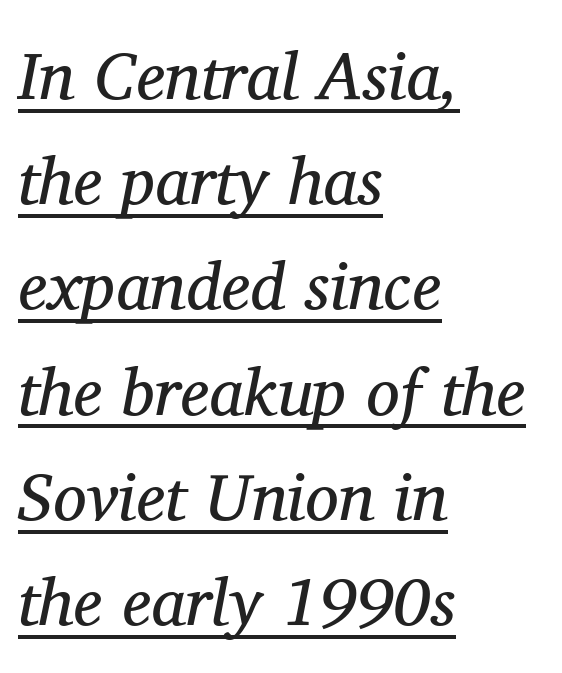
Is this a sans? No — the strokes have serifs. The whole block is typeset with a tilt. The space between consecutive lines is moderate. Is the stroke heavy? The answer is a plain regular-or-lighter. The paragraph shown leans on its left margin.
